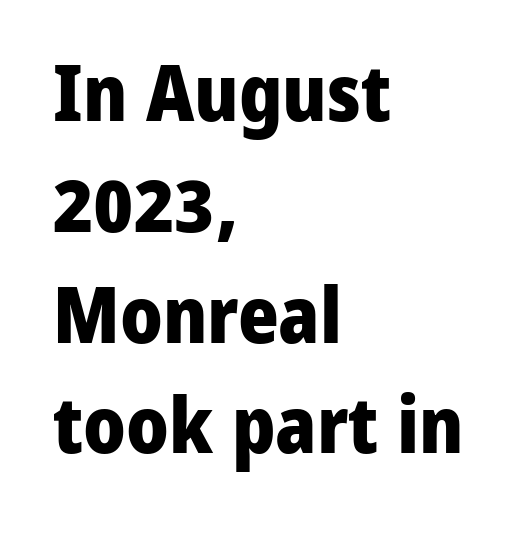
{"serif": "no", "italic": "no", "bold": "yes", "weight": "heavy", "width": "normal", "stroke_contrast": "low", "x_height": "medium", "monospaced": "no", "underline": "no", "align": "left", "line_spacing": "normal", "line_spacing_ratio": 1.42, "letter_spacing": "normal", "letter_spacing_em": 0.0, "glyph_px": 78}
